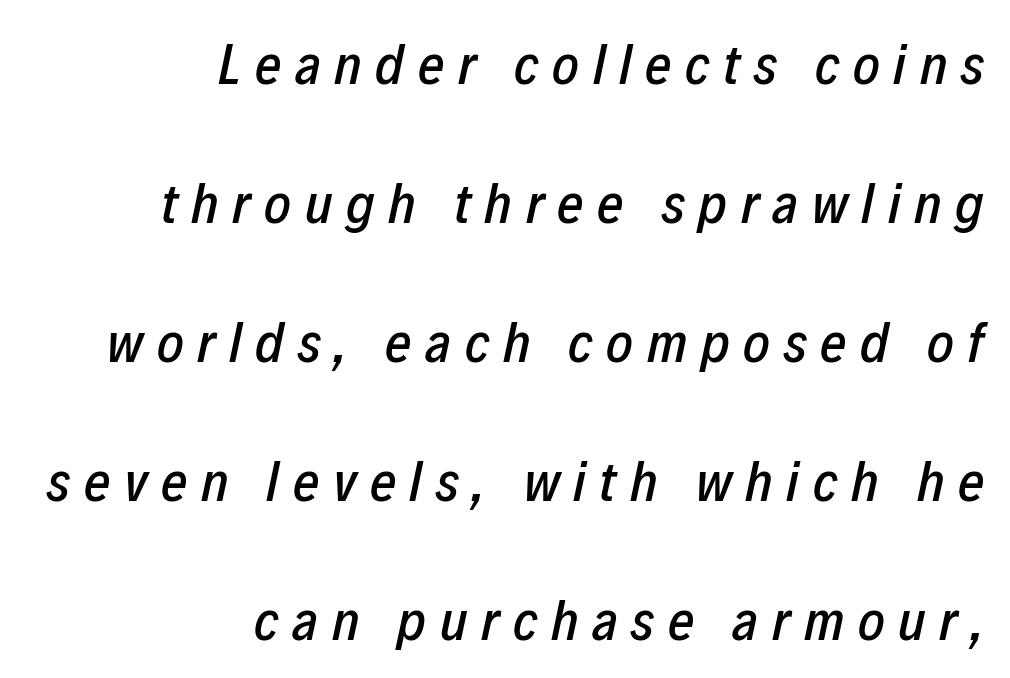
Q: Is the text italic (slanted)? A: Yes, it leans right by about 12 degrees.
Q: Is the text underlined? A: No.
Q: How is the paragraph aligned? A: Right-aligned.
Q: Is the spacing between letters normal or unusually wide? A: Unusually wide.
Q: Is the spacing between lines tight, normal or loose? A: Loose.
Q: Width (condensed, normal, or wide)? A: Condensed.
Q: Stroke contrast? A: Low.
Q: x-height? A: Medium.
Q: Monospaced? A: No.
